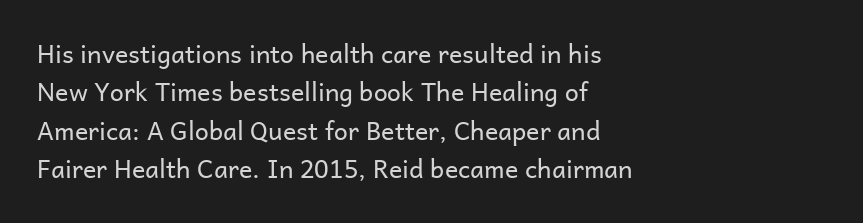
This sample uses an upright cut, with every glyph sitting square on the baseline. The string is rendered with underlining switched off. Tracking value appears to be zero — textbook default spacing. The lines in this sample share a left origin and differ only in where they stop. Vertical spacing — default.
